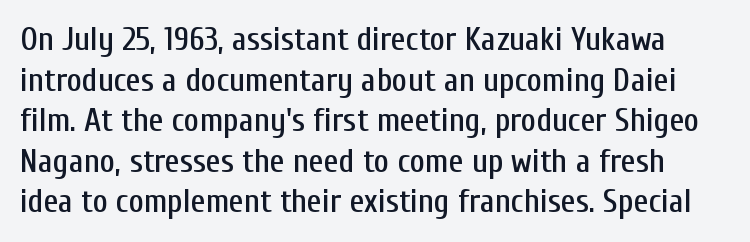
{"serif": "no", "italic": "no", "width": "condensed", "stroke_contrast": "low", "x_height": "medium", "monospaced": "no", "underline": "no", "line_spacing_ratio": 1.23, "letter_spacing": "normal", "letter_spacing_em": 0.0, "glyph_px": 33}
